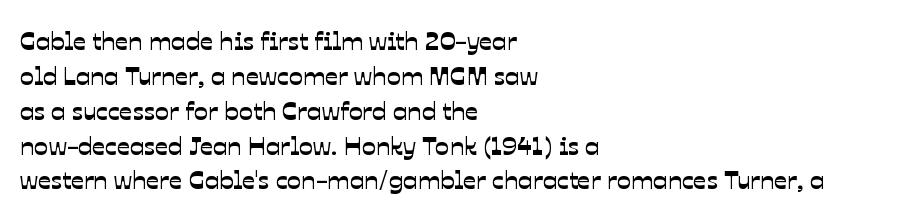
The image shows 26 px text type; set left-aligned, normal line spacing (1.34x), normal letter spacing, not underlined.
